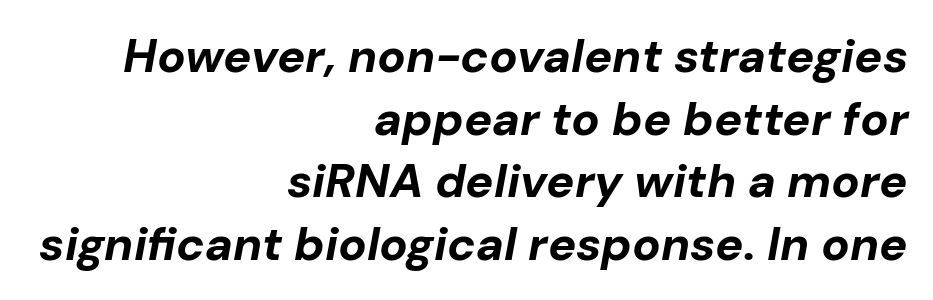
{"italic": "yes", "lean": "right", "slant_degrees": 10, "bold": "yes", "weight": "bold", "width": "normal", "stroke_contrast": "low", "x_height": "medium", "monospaced": "no", "underline": "no", "align": "right", "line_spacing": "normal", "line_spacing_ratio": 1.33, "letter_spacing": "normal", "letter_spacing_em": 0.0, "glyph_px": 47}
